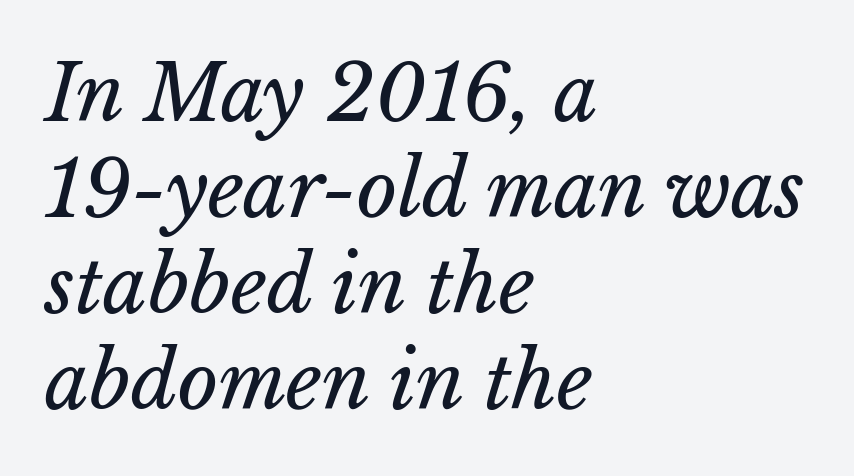
The image shows 78 px regular-weight type, italic (leaning right); set left-aligned, line spacing 1.23x, normal letter spacing, not underlined; low stroke contrast and a medium x-height.
